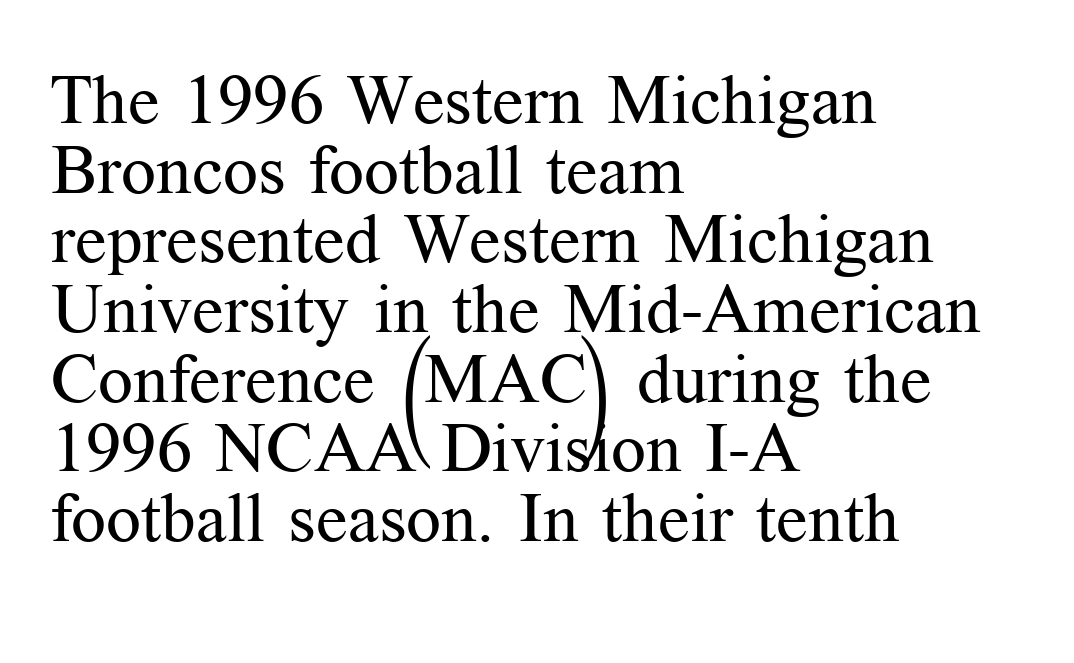
The image shows 69 px regular-weight serif type, upright; set left-aligned, tight line spacing (1.01x), normal letter spacing, not underlined; medium stroke contrast and a medium x-height.
